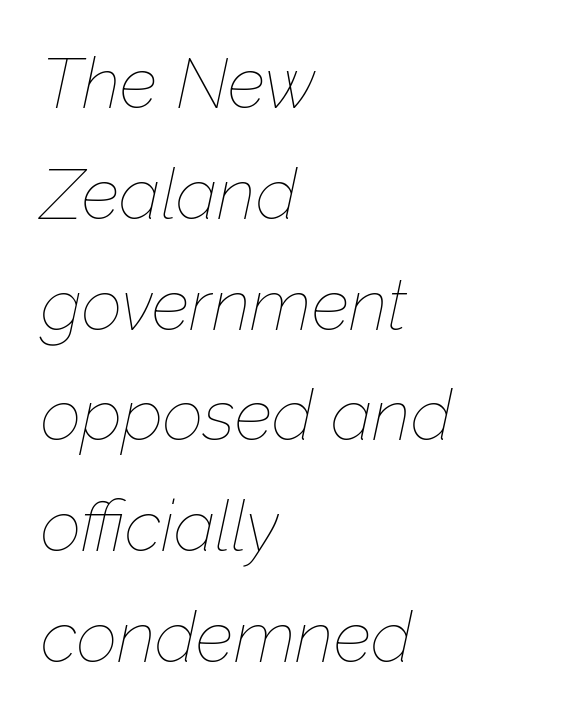
Q: Is the text bold? A: No.
Q: Is the text italic (slanted)? A: Yes, it leans right by about 12 degrees.
Q: Is the text underlined? A: No.
Q: How is the paragraph aligned? A: Left-aligned.
Q: Is the spacing between letters normal or unusually wide? A: Normal.
Q: Is the spacing between lines tight, normal or loose? A: Normal.
Q: Width (condensed, normal, or wide)? A: Normal.
Q: Stroke contrast? A: Low.
Q: x-height? A: Medium.
Q: Monospaced? A: No.
